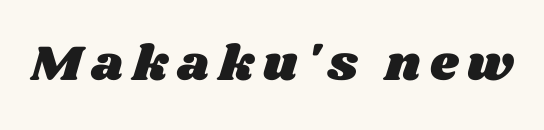
{"width": "wide", "stroke_contrast": "medium", "x_height": "large", "monospaced": "no", "underline": "no", "glyph_px": 50}
